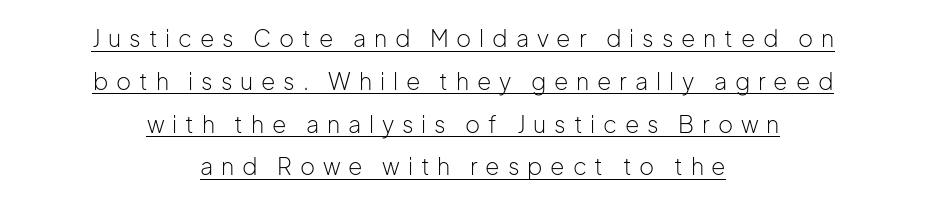
The image shows 23 px text type, upright; set centered, line spacing 1.86x, unusually wide letter spacing (+0.34 em), underlined.
